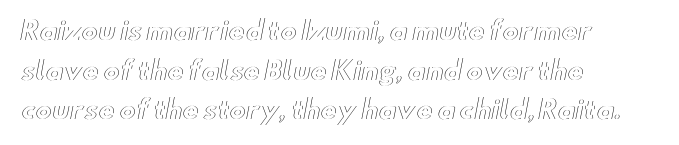
Q: Is the text italic (slanted)? A: Yes.
Q: Is the text underlined? A: No.
Q: How is the paragraph aligned? A: Left-aligned.
Q: Is the spacing between letters normal or unusually wide? A: Normal.
Q: Is the spacing between lines tight, normal or loose? A: Normal.
